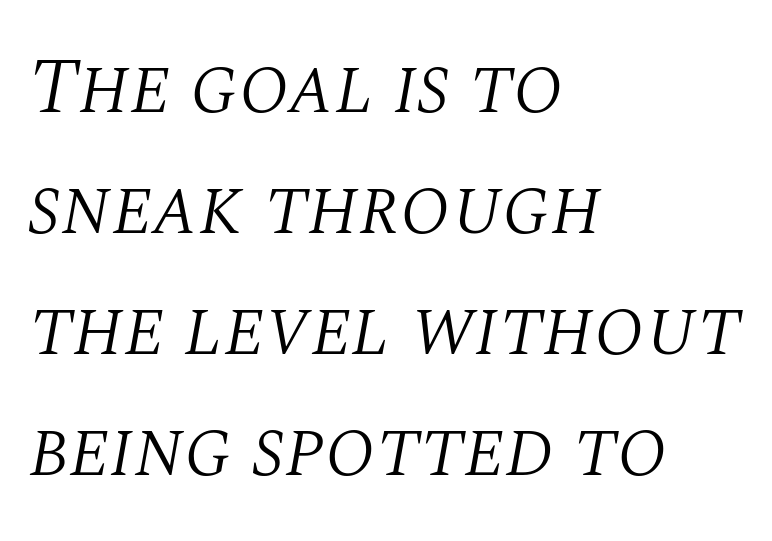
The rendering uses a moderate line-height, typical for paragraphs. Type without underlining. The passage shown is typed in a proportional face where columns would drift. Observe the lean: these are italic letterforms. Horizontal alignment here is leftward, the default for most running prose. Weight class: somewhere from thin through regular.
